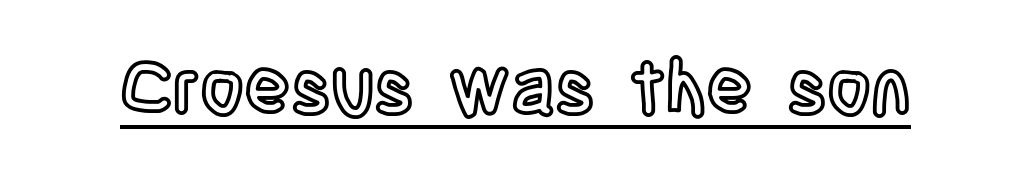
{"italic": "no", "width": "condensed", "x_height": "large", "monospaced": "no", "underline": "yes", "letter_spacing": "normal", "letter_spacing_em": 0.0, "glyph_px": 76}
